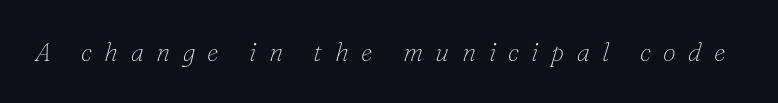
Any mark beneath the type? The region is blank. Heft: none added — not bold. Does extra space separate the letters? Yes, quite a lot of it. This sample uses an oblique cut, with every glyph tilted off the vertical.
